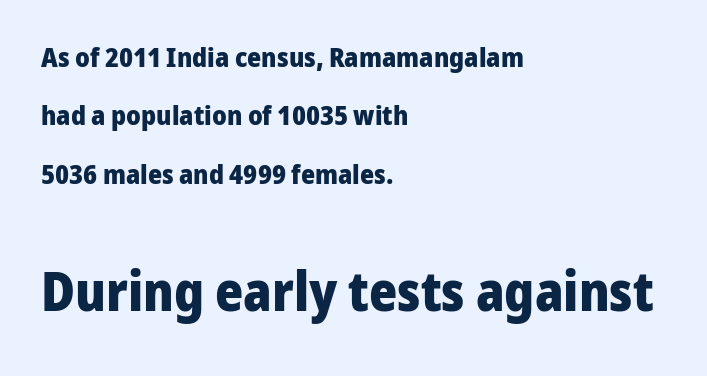
Size hierarchy here favors the trailing block over the leading one. The passage is arranged the way most books set body copy — flush left. The gap between lines stays unmarked. A typesetter would call this proportional, since set widths differ per character. Compared with an ordinary text face, these strokes are far heavier — a full bold. The block of text is sparse from top to bottom, with ample space between rows.
